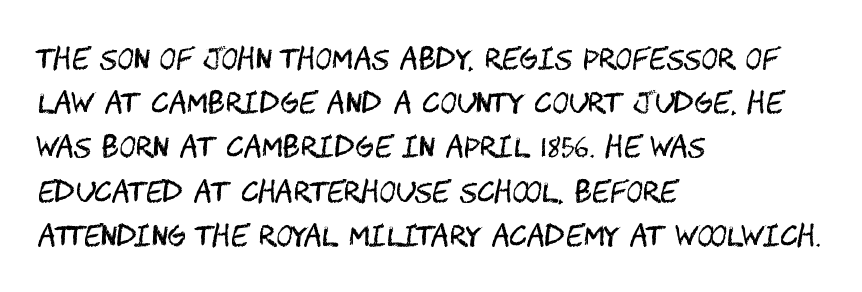
Vertically, the passage feels balanced, rows spaced as you'd expect. The specimen omits any rule beneath the text block's lines. Students, note that the glyphs here touch the page at normal intervals. You can tell it's not italic because the verticals are truly vertical. No feet cap the strokes, marking this as sans-serif type.
